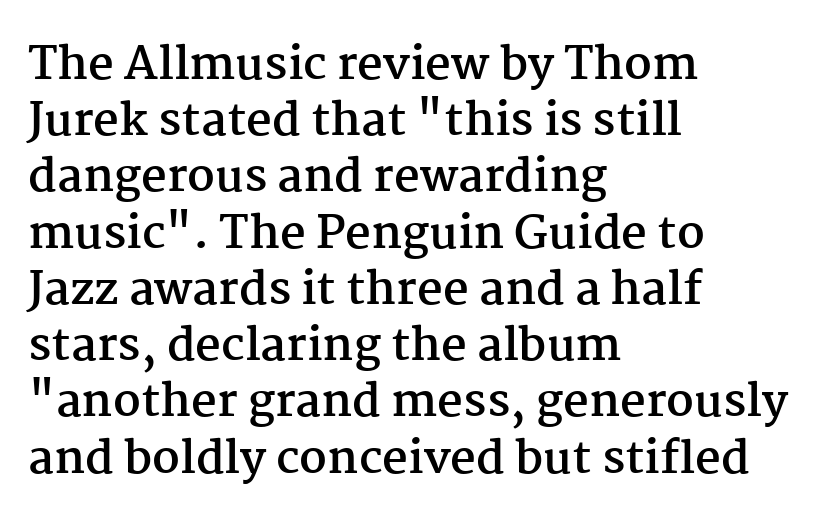
Q: Is the text bold? A: Yes.
Q: Is the text italic (slanted)? A: No, it is upright.
Q: Is the typeface a serif or a sans-serif typeface? A: Serif.
Q: Is the text underlined? A: No.
Q: How is the paragraph aligned? A: Left-aligned.
Q: Is the spacing between letters normal or unusually wide? A: Normal.
Q: Is the spacing between lines tight, normal or loose? A: Normal.
Q: Width (condensed, normal, or wide)? A: Normal.
Q: Stroke contrast? A: Medium.
Q: x-height? A: Medium.
Q: Monospaced? A: No.
